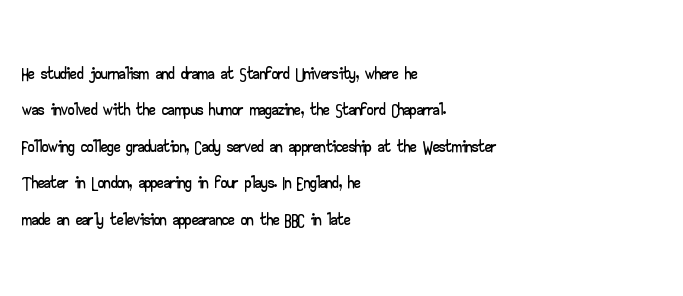
Each line starts at the same left margin while the right side varies. There is no visible air inserted between adjacent glyphs. Baseline-to-baseline distance is the conventional proportion of letter height. No italicization has been applied; the sample stays upright.
